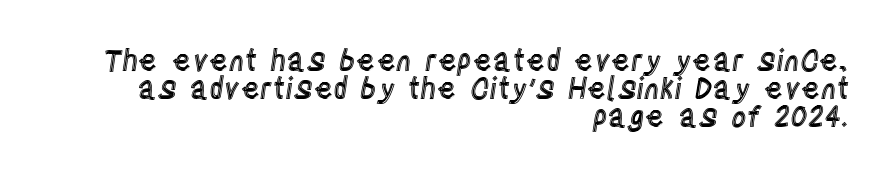
Check the space under the baseline: it is left empty. Observe the ordinary spacing: letters are neighbours, not strangers. You could not count columns in this text — the font is proportionally spaced. The block of text is dense from top to bottom, with scant space between rows. Does the copy run flush right? Yes — the right margin is perfectly even.
